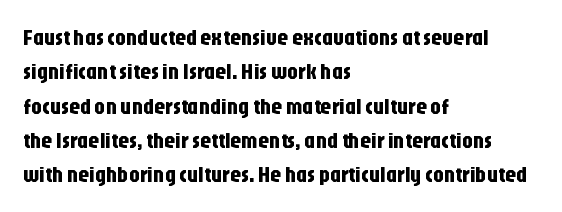
The image shows 22 px text type, upright; set left-aligned, normal line spacing (1.56x), normal letter spacing, not underlined.
